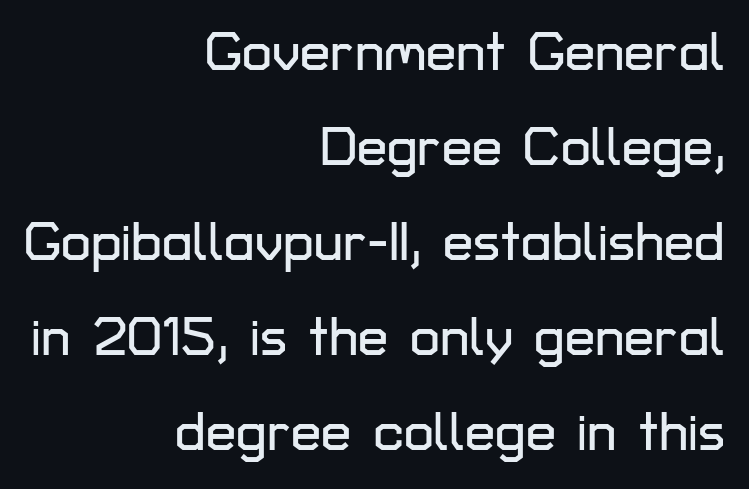
Q: Is the text italic (slanted)? A: No, it is upright.
Q: Is the typeface a serif or a sans-serif typeface? A: Sans-serif.
Q: Is the text underlined? A: No.
Q: How is the paragraph aligned? A: Right-aligned.
Q: Is the spacing between letters normal or unusually wide? A: Normal.
Q: Width (condensed, normal, or wide)? A: Normal.
Q: Stroke contrast? A: Low.
Q: x-height? A: Medium.
Q: Monospaced? A: No.
